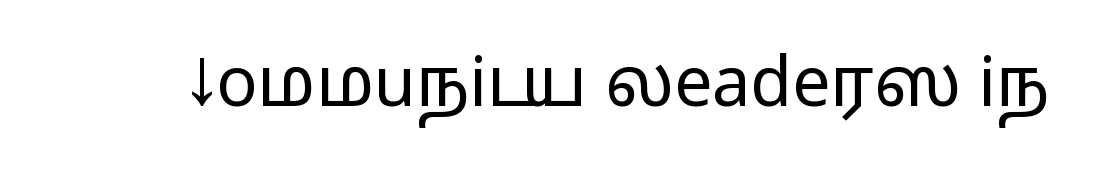
{"serif": "no", "italic": "no", "width": "wide", "stroke_contrast": "medium", "monospaced": "no", "underline": "no", "letter_spacing": "normal", "letter_spacing_em": 0.0, "glyph_px": 68}
